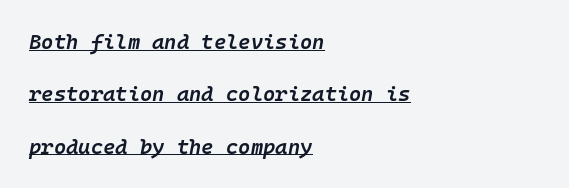
The image shows 21 px text type, italic (leaning right); set left-aligned, loose line spacing (2.49x), normal letter spacing, underlined.
